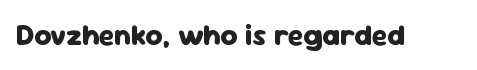
The image shows 29 px heavy sans-serif type, upright; set normal letter spacing, not underlined; low stroke contrast and a medium x-height.
